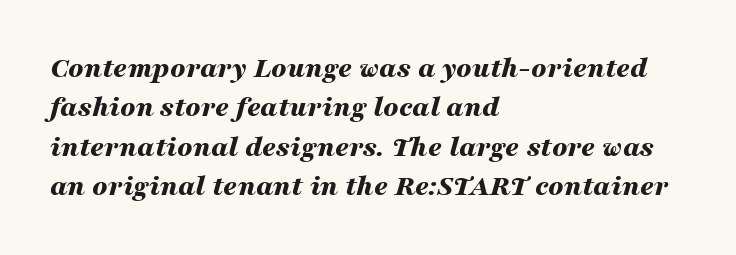
Bold? Absolutely — the strokes are thick and heavy. Has an underline been added? It has not. Evenly set lines give the paragraph a standard silhouette. This rendering uses left alignment, leaving the right contour irregular. Nothing unusual about the tracking: characters are spaced as the font intends. Italic: yes, the glyphs are oblique.
